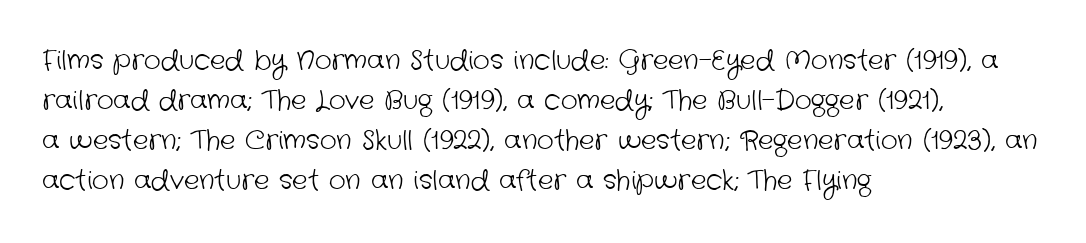
Q: Is the text bold? A: No.
Q: Is the text underlined? A: No.
Q: How is the paragraph aligned? A: Left-aligned.
Q: Is the spacing between letters normal or unusually wide? A: Normal.
Q: Is the spacing between lines tight, normal or loose? A: Normal.
